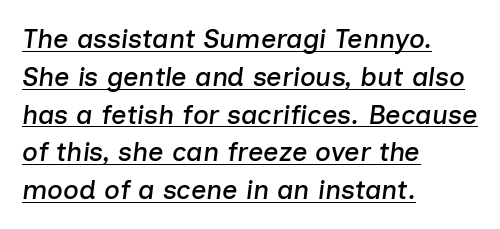
Regular leading. Rendered with sloped, italic letterforms. The letters sit at their default tracking, neither squeezed nor spread. The rendering anchors every line to the left-hand side.
